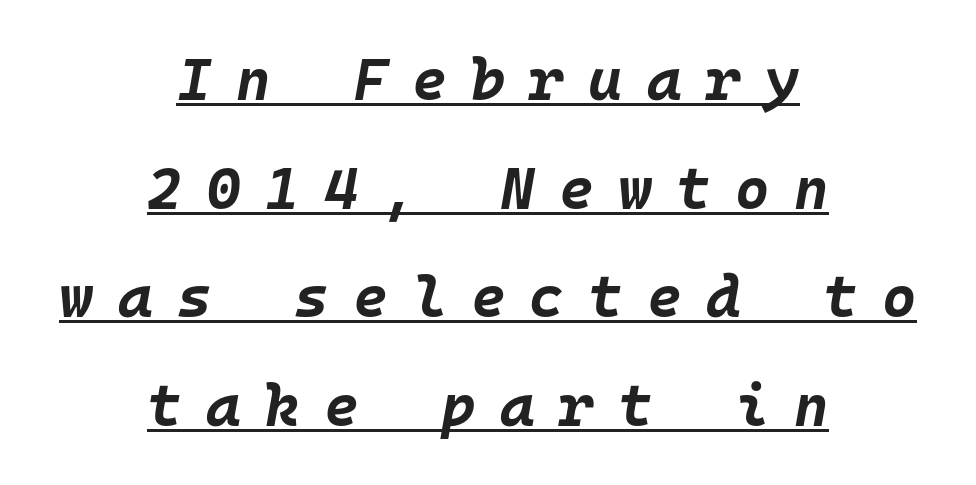
Does extra space separate the letters? Yes, quite a lot of it. Style check: oblique. In CSS terms this would be text-align: center. Underlined type.
